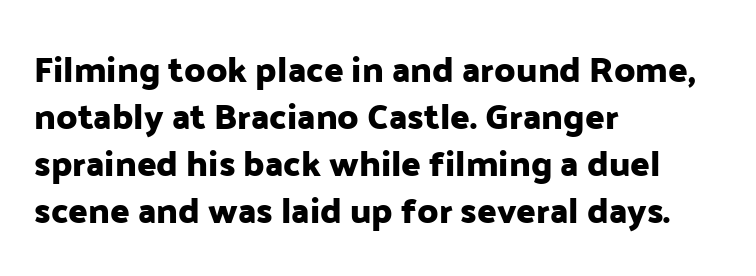
Q: Is the text italic (slanted)? A: No, it is upright.
Q: Is the typeface a serif or a sans-serif typeface? A: Sans-serif.
Q: Is the text underlined? A: No.
Q: How is the paragraph aligned? A: Left-aligned.
Q: Is the spacing between letters normal or unusually wide? A: Normal.
Q: Is the spacing between lines tight, normal or loose? A: Normal.
Q: Width (condensed, normal, or wide)? A: Normal.
Q: Stroke contrast? A: Low.
Q: x-height? A: Medium.
Q: Monospaced? A: No.
